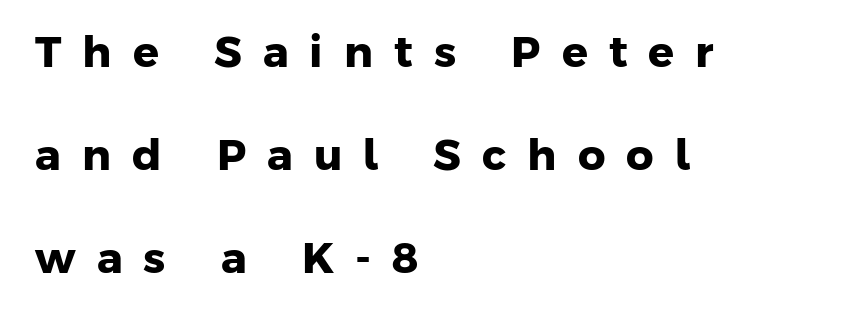
The image shows 43 px heavy sans-serif type; set left-aligned, loose line spacing (2.4x), unusually wide letter spacing (+0.49 em), not underlined; low stroke contrast and a medium x-height.
